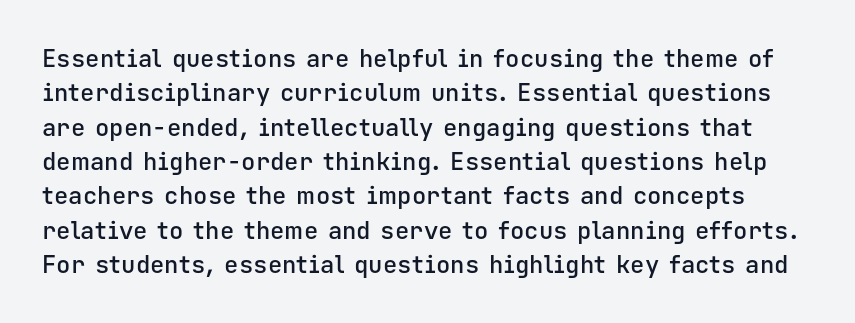
Do the letters lean? They stand straight. Does the weight exceed regular? Yes, but only to semibold. The passage shown has conventional tracking throughout. Regular leading.
